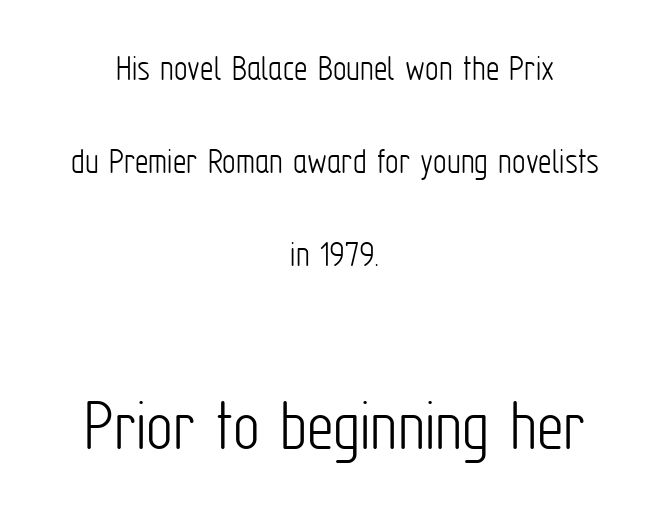
{"serif": "no", "italic": "no", "bold": "no", "weight": "light", "width": "condensed", "stroke_contrast": "low", "x_height": "medium", "monospaced": "no", "underline": "no", "align": "center", "line_spacing": "loose", "line_spacing_ratio": 2.45, "letter_spacing": "normal", "letter_spacing_em": 0.0, "larger_block": "second", "size_ratio": 1.97, "glyph_px": 75}
